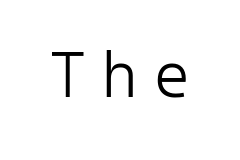
Q: Is the text bold? A: No.
Q: Is the text italic (slanted)? A: No, it is upright.
Q: Is the typeface a serif or a sans-serif typeface? A: Sans-serif.
Q: Is the text underlined? A: No.
Q: Is the spacing between letters normal or unusually wide? A: Unusually wide.
Q: Width (condensed, normal, or wide)? A: Normal.
Q: Stroke contrast? A: Low.
Q: x-height? A: Medium.
Q: Monospaced? A: Yes.
